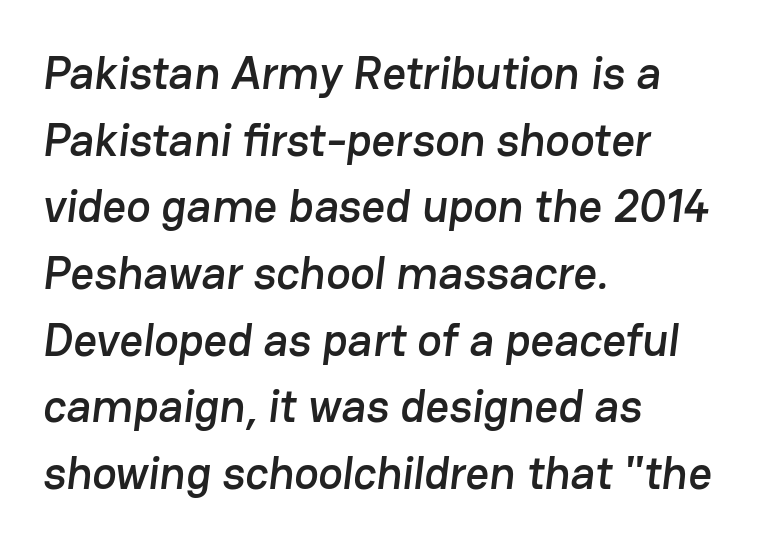
The font family rendered here belongs to the sans-serif group. Glance below the letters and you will spot only blank space. A classic flush-left, rag-right setting is used for this passage. Varying glyph widths throughout — classic text-font behaviour. The tracking reads as untouched default to a designer's eye. Notice how descenders clear the ascenders below comfortably — that's standard leading.
